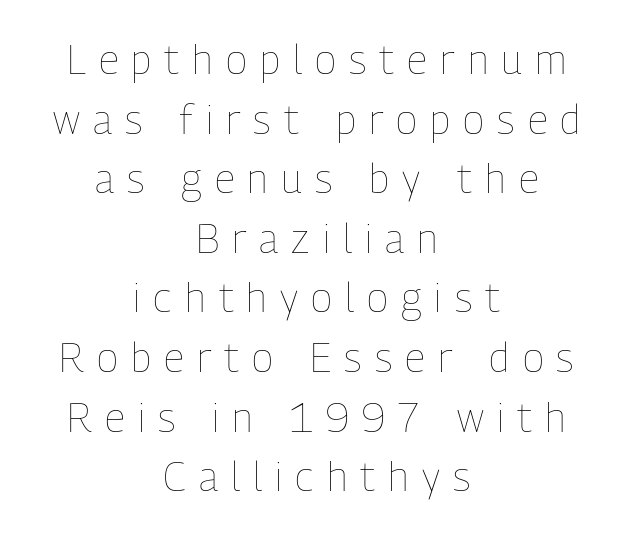
{"italic": "no", "bold": "no", "weight": "thin", "width": "condensed", "stroke_contrast": "low", "x_height": "medium", "monospaced": "no", "underline": "no", "align": "center", "line_spacing": "normal", "line_spacing_ratio": 1.49, "letter_spacing": "wide", "letter_spacing_em": 0.33, "glyph_px": 40}
